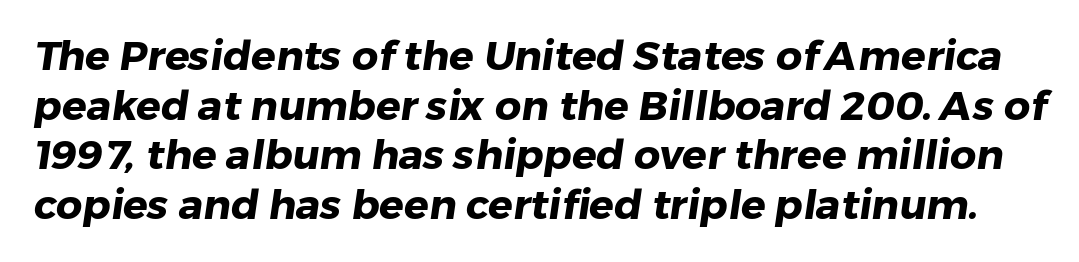
The letters sit at their default tracking, neither squeezed nor spread. The rendering uses natural spacing where letterforms have individual widths. Caption: bold face, heavy strokes. Any mark beneath the type? The region is blank.
